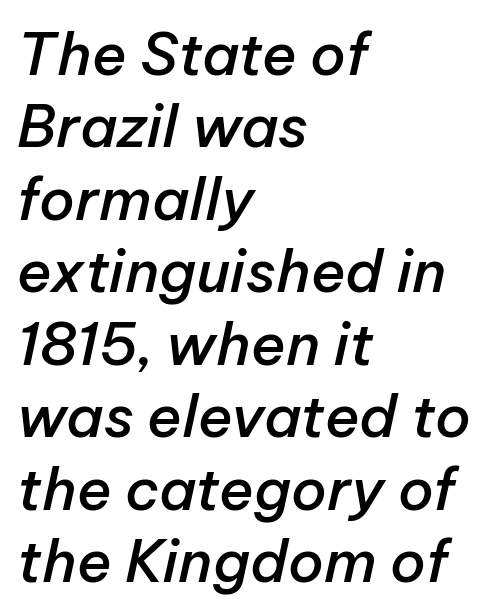
{"italic": "yes", "lean": "right", "slant_degrees": 12, "bold": "semi", "weight": "semibold", "width": "normal", "stroke_contrast": "low", "x_height": "medium", "monospaced": "no", "underline": "no", "align": "left", "line_spacing": "normal", "line_spacing_ratio": 1.25, "letter_spacing": "normal", "letter_spacing_em": 0.0, "glyph_px": 58}
